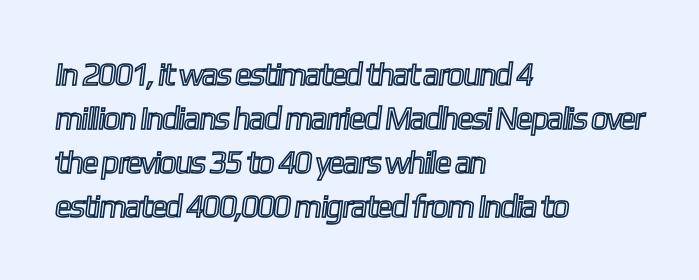
Q: Is the text underlined? A: No.
Q: How is the paragraph aligned? A: Left-aligned.
Q: Is the spacing between letters normal or unusually wide? A: Normal.
Q: Is the spacing between lines tight, normal or loose? A: Normal.
Q: Width (condensed, normal, or wide)? A: Condensed.
Q: x-height? A: Medium.
Q: Monospaced? A: No.
